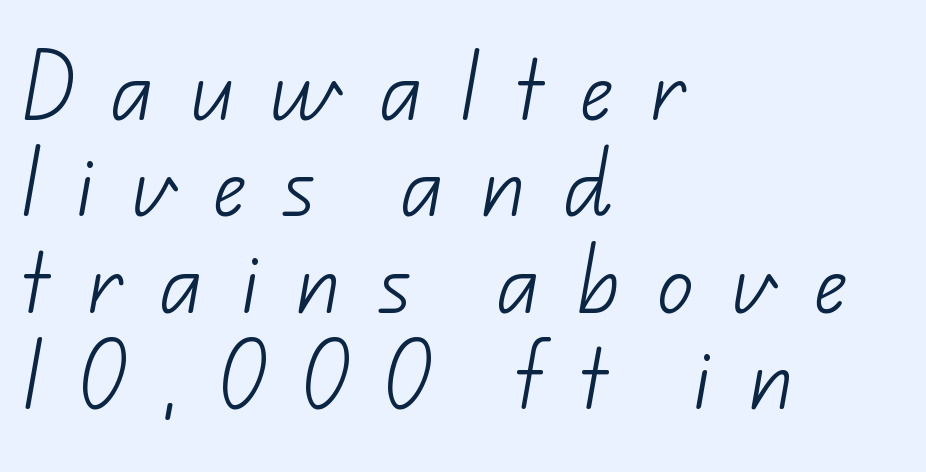
The image shows 73 px light sans-serif type; set left-aligned, normal line spacing (1.32x), unusually wide letter spacing (+0.5 em), not underlined; low stroke contrast and a small x-height.
